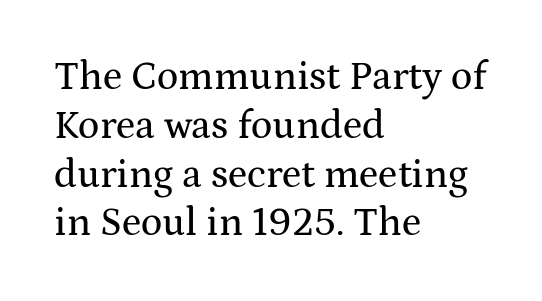
The image shows 40 px wide serif type, upright; set left-aligned, line spacing 1.22x, normal letter spacing, not underlined; medium stroke contrast and a medium x-height.
